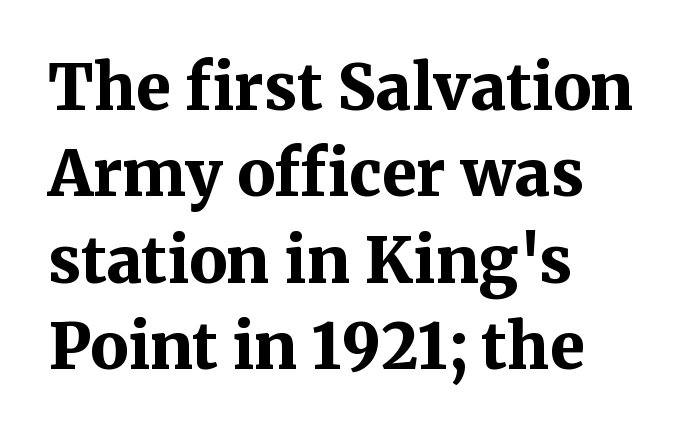
Q: Is the text bold? A: Yes.
Q: Is the text italic (slanted)? A: No, it is upright.
Q: Is the typeface a serif or a sans-serif typeface? A: Serif.
Q: Is the text underlined? A: No.
Q: How is the paragraph aligned? A: Left-aligned.
Q: Is the spacing between letters normal or unusually wide? A: Normal.
Q: Is the spacing between lines tight, normal or loose? A: Normal.
Q: Width (condensed, normal, or wide)? A: Normal.
Q: Stroke contrast? A: Medium.
Q: x-height? A: Medium.
Q: Monospaced? A: No.
